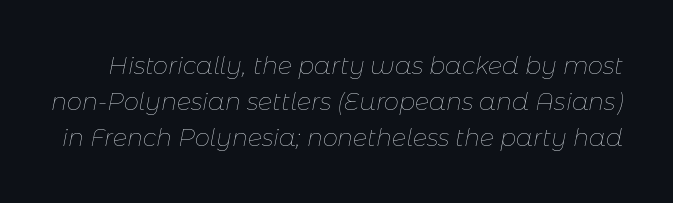
Q: Is the text bold? A: No.
Q: Is the text italic (slanted)? A: Yes, it leans right by about 11 degrees.
Q: Is the text underlined? A: No.
Q: Is the spacing between letters normal or unusually wide? A: Normal.
Q: Is the spacing between lines tight, normal or loose? A: Normal.
